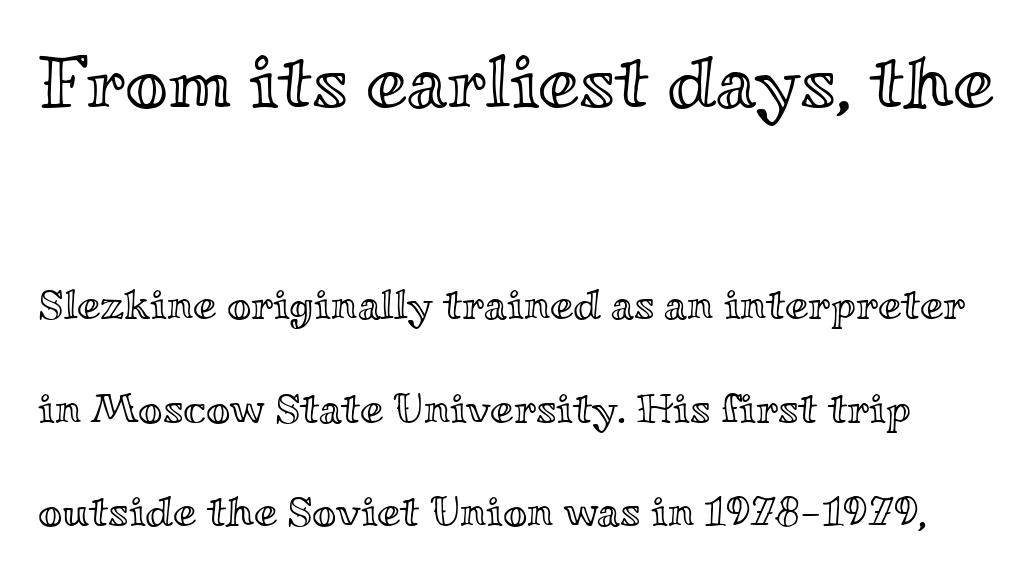
The image shows 74 px wide type, upright; set loose line spacing (2.46x), normal letter spacing, not underlined; the first (top) block is 1.76x larger; a small x-height.
